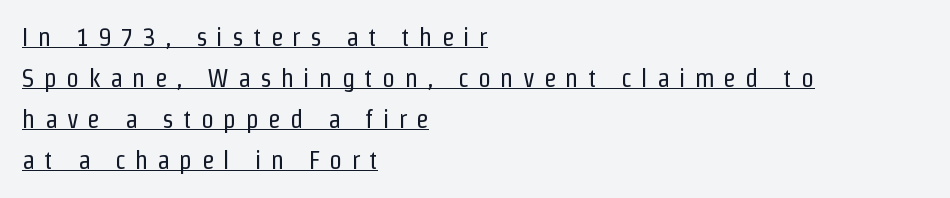
The lines in this sample share a left origin and differ only in where they stop. Do the letters lean? They stand straight. Compared with typical body copy, the letter spacing here is much looser. Line spacing here is normal. The sample's only ornament is a line tracing under the words. Stroke mass is kept to a normal reading level or below.
